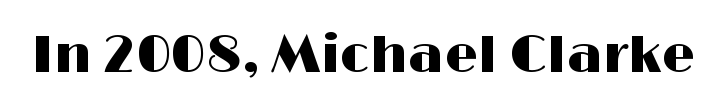
The image shows 53 px wide sans-serif type, upright; set normal letter spacing, not underlined; high stroke contrast and a medium x-height.
